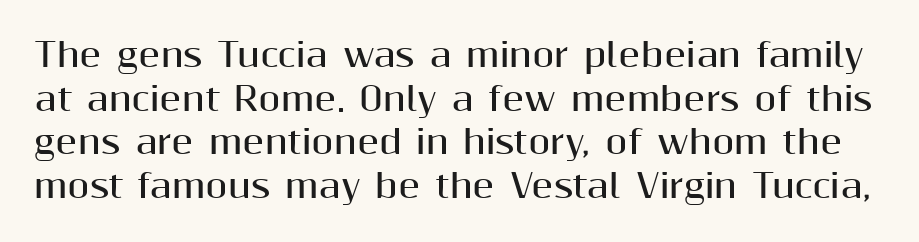
The face used here is rendered with its standard letterfit. This sample uses a sans-serif face. Looks like regular typesetting: each glyph gets only the width it needs. This block has exactly the height ordinary leading produces.
